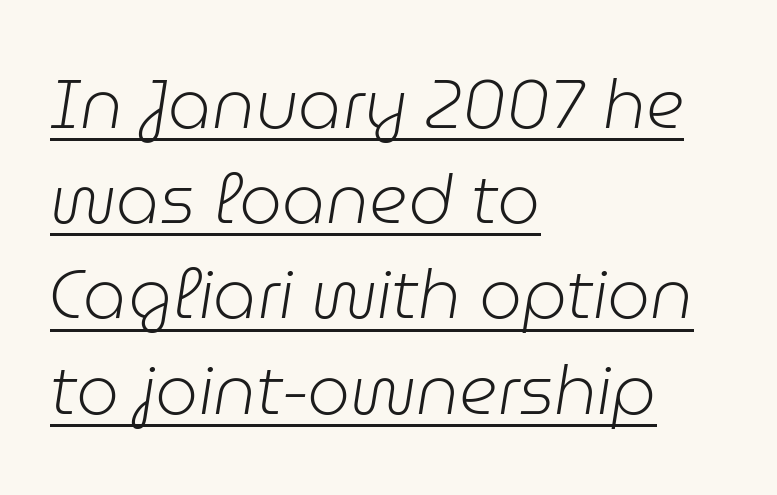
Q: Is the text bold? A: No.
Q: Is the text italic (slanted)? A: Yes, it leans right by about 9 degrees.
Q: Is the text underlined? A: Yes.
Q: How is the paragraph aligned? A: Left-aligned.
Q: Is the spacing between letters normal or unusually wide? A: Normal.
Q: Is the spacing between lines tight, normal or loose? A: Normal.
Q: Width (condensed, normal, or wide)? A: Normal.
Q: Stroke contrast? A: Low.
Q: x-height? A: Medium.
Q: Monospaced? A: No.
